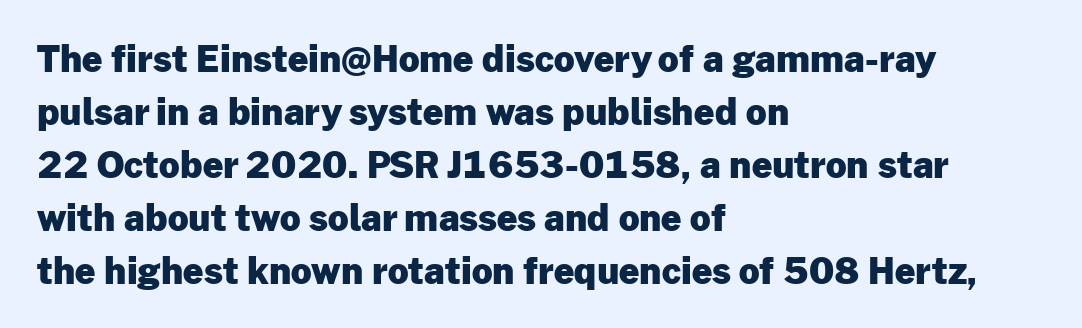
{"serif": "no", "italic": "no", "bold": "yes", "weight": "heavy", "width": "normal", "stroke_contrast": "low", "x_height": "medium", "monospaced": "no", "underline": "no", "align": "left", "line_spacing": "normal", "line_spacing_ratio": 1.47, "letter_spacing": "normal", "letter_spacing_em": 0.0, "glyph_px": 36}
